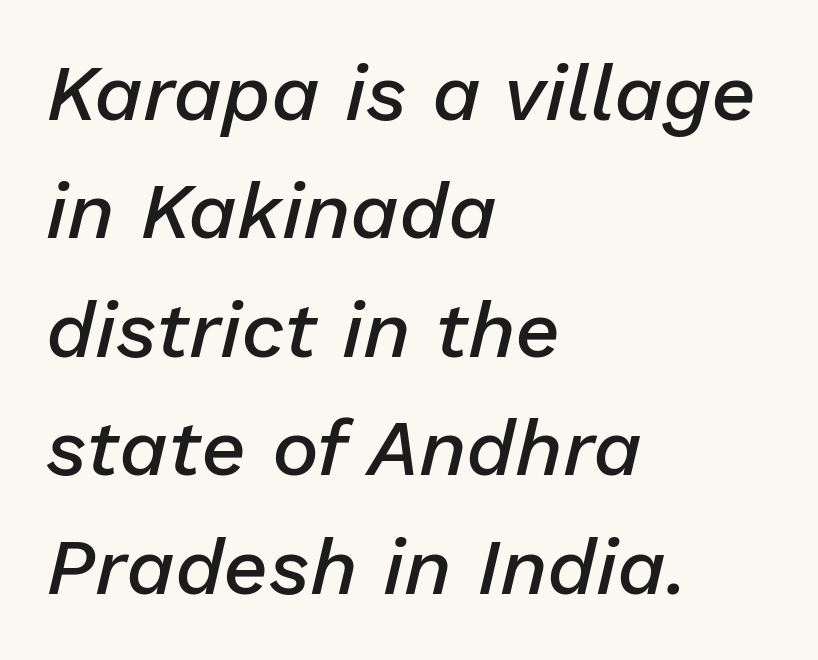
Line beginnings align vertically; line endings do not. Is this a fixed-width face? No — the glyphs have proportional, varying widths. The letterforms sit shoulder to shoulder at normal distance. The face used here has a pronounced slope to its letters.
